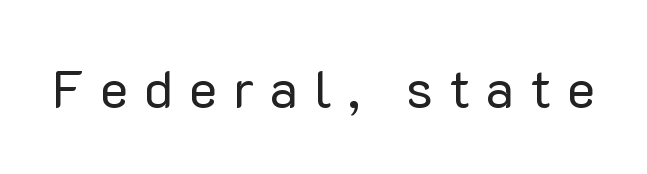
The image shows 53 px regular-weight sans-serif type, upright; set unusually wide letter spacing (+0.3 em), not underlined; low stroke contrast and a medium x-height.
